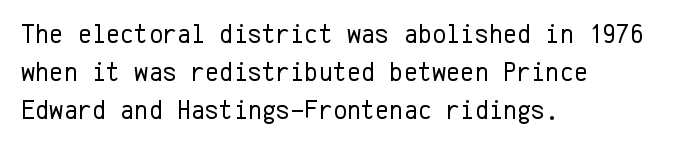
The designer left line spacing at the default. A classic flush-left, rag-right setting is used for this passage. The font sits on the lighter half of the weight spectrum, regular included. The letters stand straight up with perfectly vertical stems. No word sits above an underline.
